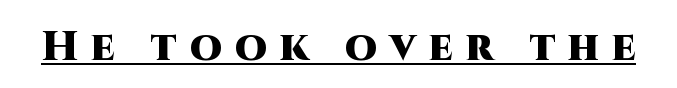
The image shows 41 px heavy sans-serif type, upright; set unusually wide letter spacing (+0.32 em), underlined; high stroke contrast and a large x-height.
